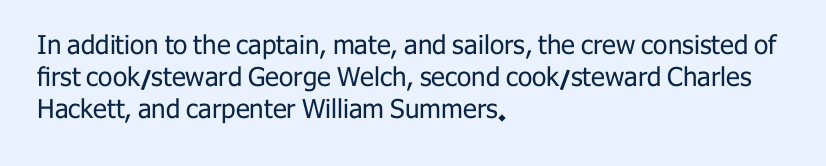
The image shows 26 px text type, upright; set left-aligned, line spacing 1.24x, normal letter spacing, not underlined.
